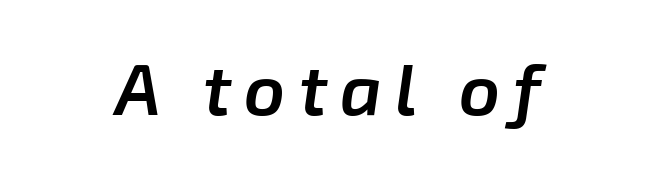
Moderately thickened strokes mark this as semibold type. Letters rest on an invisible, unmarked baseline. Line starts and ends both wander, symmetrically. Do the characters align in a grid? No, the font is proportional.
